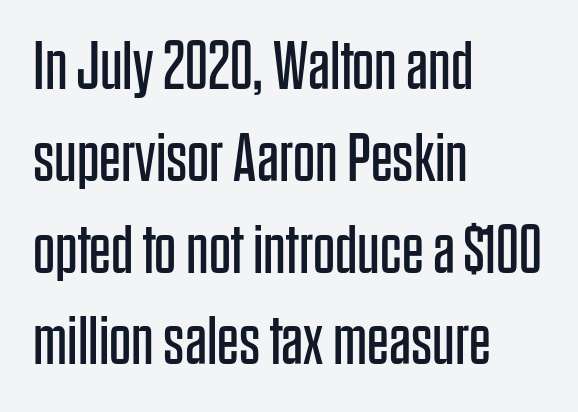
{"serif": "no", "italic": "no", "bold": "no", "weight": "regular", "width": "condensed", "stroke_contrast": "low", "x_height": "large", "monospaced": "no", "underline": "no", "align": "left", "line_spacing": "normal", "line_spacing_ratio": 1.33, "letter_spacing": "normal", "letter_spacing_em": 0.0, "glyph_px": 69}
